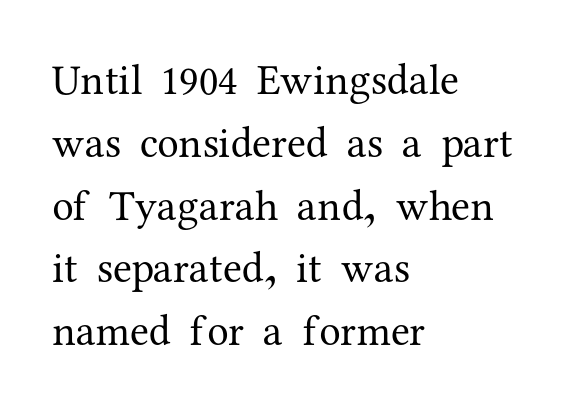
{"serif": "yes", "italic": "no", "bold": "no", "weight": "regular", "width": "normal", "stroke_contrast": "medium", "x_height": "medium", "monospaced": "no", "underline": "no", "align": "left", "line_spacing": "normal", "line_spacing_ratio": 1.46, "letter_spacing": "normal", "letter_spacing_em": 0.0, "glyph_px": 43}
